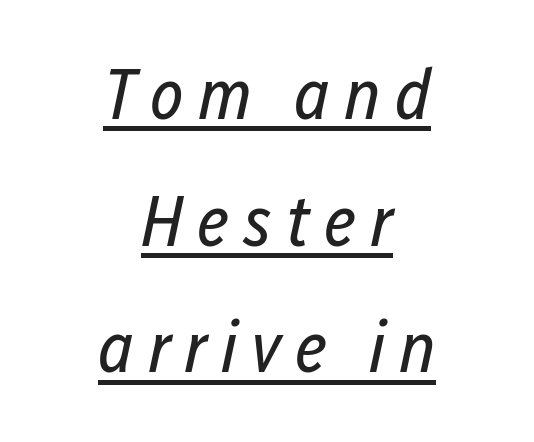
{"italic": "yes", "lean": "right", "slant_degrees": 12, "bold": "no", "weight": "regular", "width": "condensed", "stroke_contrast": "low", "x_height": "medium", "monospaced": "no", "underline": "yes", "align": "center", "line_spacing_ratio": 1.76, "glyph_px": 72}
